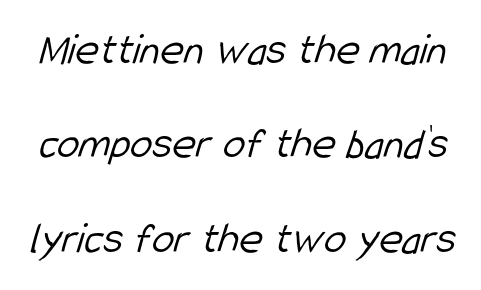
{"serif": "no", "bold": "no", "weight": "light", "width": "condensed", "stroke_contrast": "low", "x_height": "medium", "monospaced": "no", "underline": "no", "line_spacing": "loose", "line_spacing_ratio": 2.1, "letter_spacing": "normal", "letter_spacing_em": 0.0, "glyph_px": 45}
